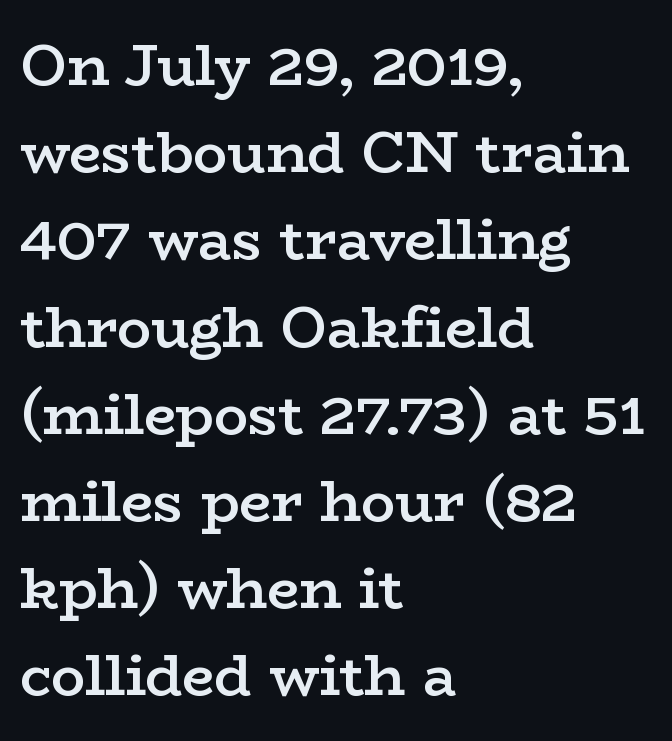
Semibold letterforms, between regular and bold. Leftover space on each line is placed entirely after the last word. Characters remain perfectly vertical along every line. Proportional: the letters do not fall into vertical columns. Between one letter and the next there's only the usual sliver of space.
